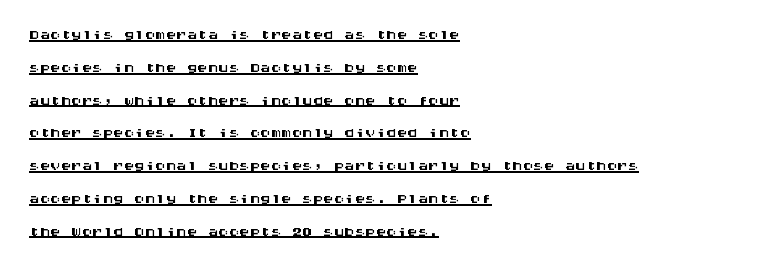
{"italic": "no", "underline": "yes", "align": "left", "line_spacing": "normal", "line_spacing_ratio": 1.56, "letter_spacing": "normal", "letter_spacing_em": 0.0, "glyph_px": 21}
